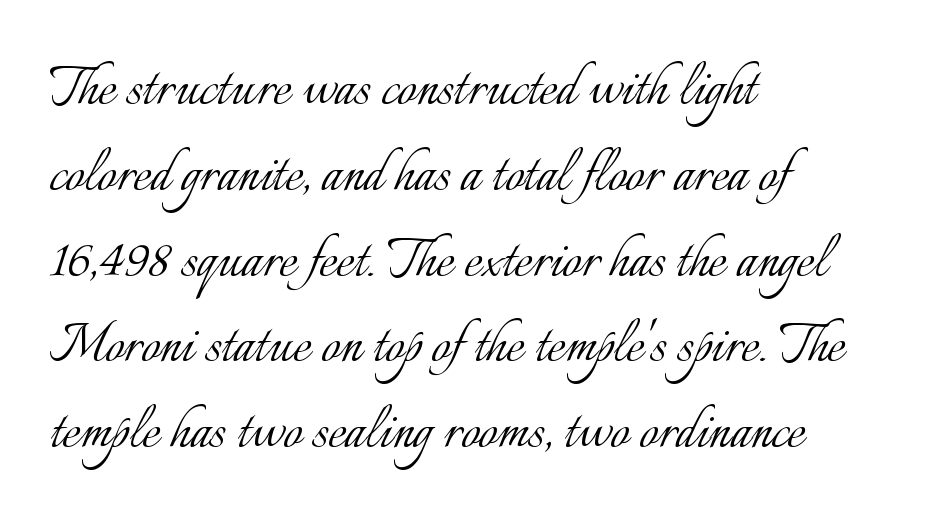
The image shows 67 px light type; set left-aligned, normal line spacing (1.28x), normal letter spacing, not underlined; low stroke contrast and a small x-height.
